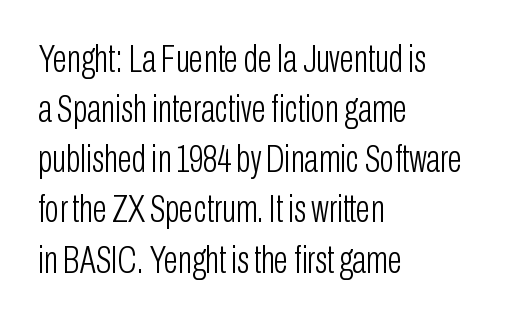
{"serif": "no", "italic": "no", "bold": "no", "weight": "light", "width": "condensed", "stroke_contrast": "low", "x_height": "medium", "monospaced": "no", "underline": "no", "align": "left", "line_spacing": "normal", "line_spacing_ratio": 1.32, "letter_spacing": "normal", "letter_spacing_em": 0.0, "glyph_px": 38}
